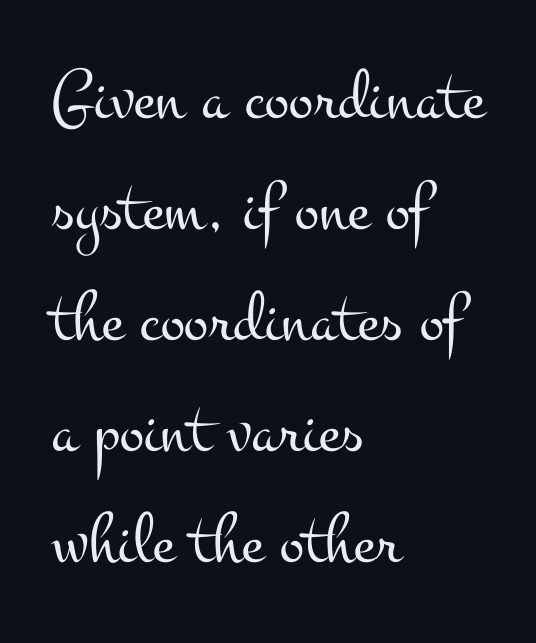
Q: Is the text bold? A: No.
Q: Is the text italic (slanted)? A: Yes.
Q: Is the typeface a serif or a sans-serif typeface? A: Serif.
Q: Is the text underlined? A: No.
Q: How is the paragraph aligned? A: Left-aligned.
Q: Is the spacing between letters normal or unusually wide? A: Normal.
Q: Is the spacing between lines tight, normal or loose? A: Normal.
Q: Width (condensed, normal, or wide)? A: Wide.
Q: Stroke contrast? A: Medium.
Q: x-height? A: Small.
Q: Monospaced? A: No.
